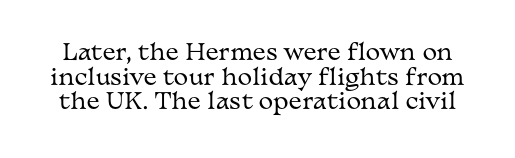
Successive baselines arrive quickly, one right under another. These lines were composed using upright roman letters. Honestly, the letter spacing is just normal — you wouldn't notice it. Stems here are at most as thick as an everyday book face. Letters rest on an invisible, unmarked baseline.
